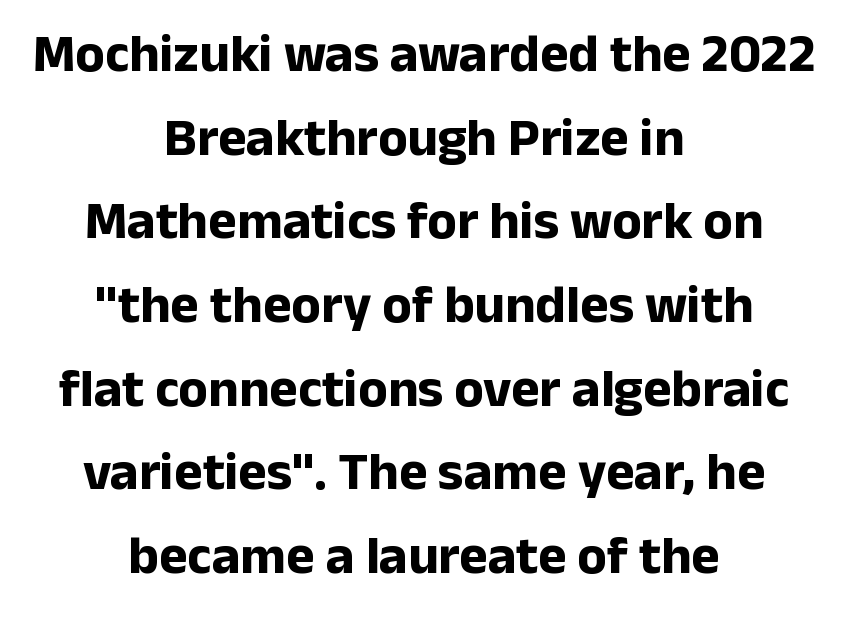
Q: Is the text bold? A: Yes.
Q: Is the text italic (slanted)? A: No, it is upright.
Q: Is the typeface a serif or a sans-serif typeface? A: Sans-serif.
Q: Is the text underlined? A: No.
Q: How is the paragraph aligned? A: Centered.
Q: Is the spacing between letters normal or unusually wide? A: Normal.
Q: Is the spacing between lines tight, normal or loose? A: Normal.
Q: Width (condensed, normal, or wide)? A: Normal.
Q: Stroke contrast? A: Low.
Q: x-height? A: Medium.
Q: Monospaced? A: No.
